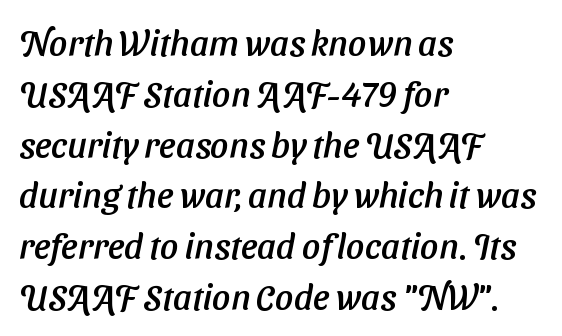
{"serif": "no", "width": "normal", "stroke_contrast": "low", "x_height": "medium", "monospaced": "no", "underline": "no", "align": "left", "line_spacing": "normal", "line_spacing_ratio": 1.41, "letter_spacing": "normal", "letter_spacing_em": 0.0, "glyph_px": 36}
